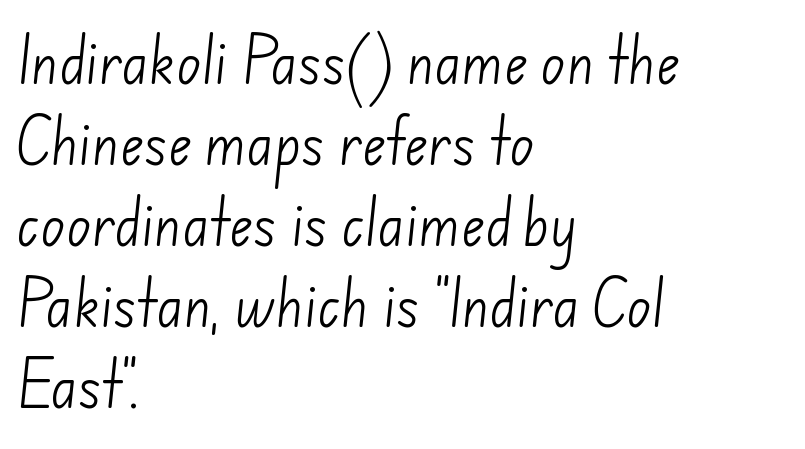
The image shows 51 px light sans-serif type; set left-aligned, normal line spacing (1.59x), normal letter spacing, not underlined; low stroke contrast and a small x-height.
